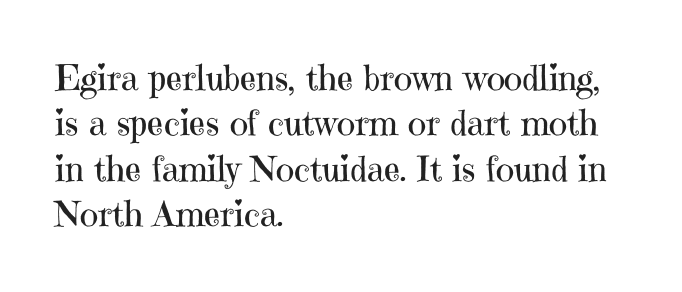
The rendering uses a moderate line-height, typical for paragraphs. Each word holds together tightly as a unit, with standard inter-letter gaps. Do the characters align in a grid? No, the font is proportional. Are there feet on the stems? There are — it's a serif.
